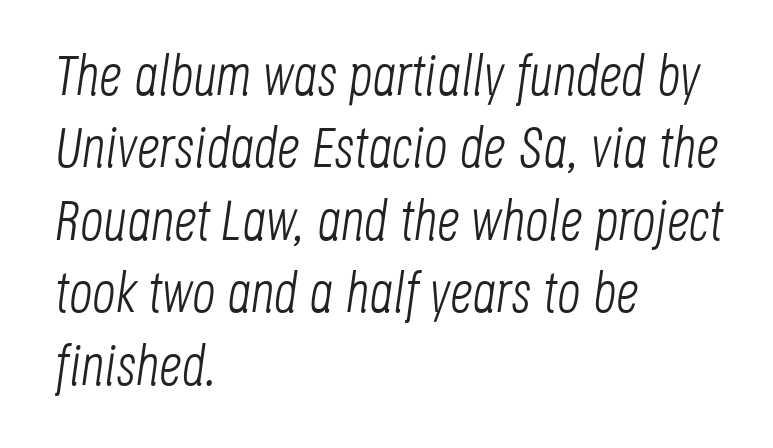
Normally led — the rows are evenly, conventionally spaced. Heaviness? Minimal to ordinary, like unemphasized prose. Leftover space on each line is placed entirely after the last word. The axis of the letterforms is tilted away from vertical. Default kerning and tracking; the words read as compact shapes.
